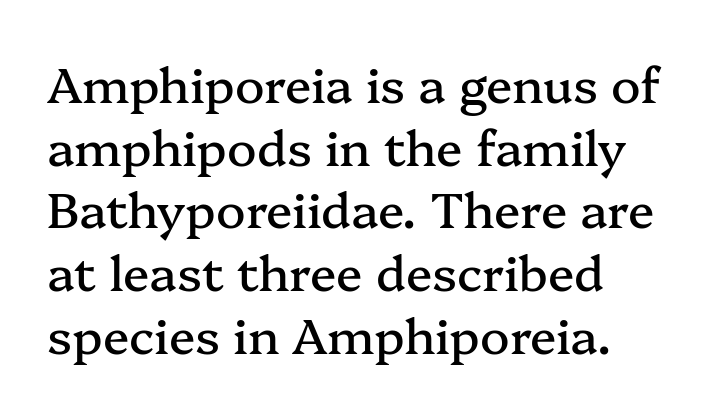
Q: Is the text italic (slanted)? A: No, it is upright.
Q: Is the typeface a serif or a sans-serif typeface? A: Serif.
Q: Is the text underlined? A: No.
Q: How is the paragraph aligned? A: Left-aligned.
Q: Is the spacing between letters normal or unusually wide? A: Normal.
Q: Is the spacing between lines tight, normal or loose? A: Normal.
Q: Width (condensed, normal, or wide)? A: Normal.
Q: Stroke contrast? A: Medium.
Q: x-height? A: Medium.
Q: Monospaced? A: No.
